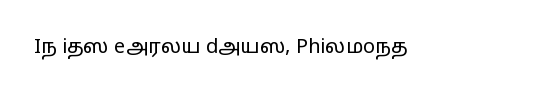
The image shows 20 px text type, upright; set normal letter spacing, not underlined.
